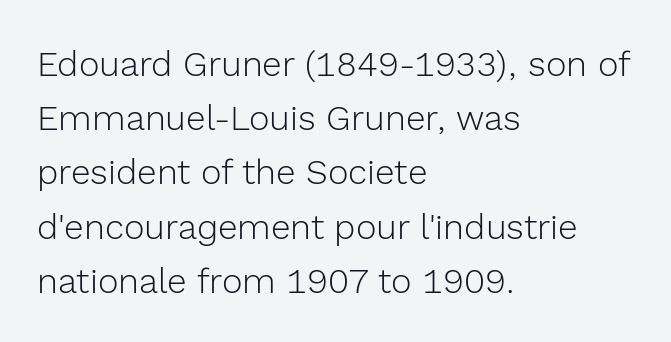
Q: Is the text bold? A: No.
Q: Is the text italic (slanted)? A: No, it is upright.
Q: Is the typeface a serif or a sans-serif typeface? A: Sans-serif.
Q: Is the text underlined? A: No.
Q: How is the paragraph aligned? A: Left-aligned.
Q: Is the spacing between letters normal or unusually wide? A: Normal.
Q: Is the spacing between lines tight, normal or loose? A: Normal.
Q: Width (condensed, normal, or wide)? A: Normal.
Q: x-height? A: Medium.
Q: Monospaced? A: No.
